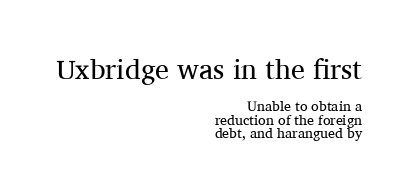
Q: Is the text bold? A: No.
Q: Is the text italic (slanted)? A: No, it is upright.
Q: Is the typeface a serif or a sans-serif typeface? A: Serif.
Q: Is the text underlined? A: No.
Q: How is the paragraph aligned? A: Right-aligned.
Q: Is the spacing between letters normal or unusually wide? A: Normal.
Q: Is the spacing between lines tight, normal or loose? A: Tight.
Q: Which block of text is set in a larger size, the first (top) or the second (bottom)? A: The first (top) one.
Q: Width (condensed, normal, or wide)? A: Normal.
Q: Stroke contrast? A: Medium.
Q: x-height? A: Medium.
Q: Monospaced? A: No.
